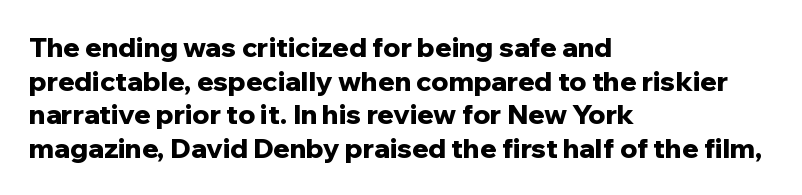
Q: Is the text bold? A: Yes.
Q: Is the text italic (slanted)? A: No, it is upright.
Q: Is the text underlined? A: No.
Q: How is the paragraph aligned? A: Left-aligned.
Q: Is the spacing between letters normal or unusually wide? A: Normal.
Q: Is the spacing between lines tight, normal or loose? A: Normal.
